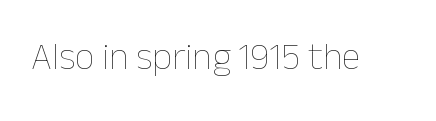
{"italic": "no", "bold": "no", "weight": "thin", "width": "normal", "stroke_contrast": "low", "x_height": "medium", "monospaced": "no", "underline": "no", "letter_spacing": "normal", "letter_spacing_em": 0.0, "glyph_px": 38}
